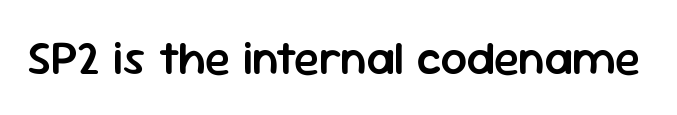
{"serif": "no", "italic": "no", "bold": "semi", "weight": "semibold", "width": "normal", "stroke_contrast": "low", "x_height": "medium", "monospaced": "no", "underline": "no", "letter_spacing": "normal", "letter_spacing_em": 0.0, "glyph_px": 47}
